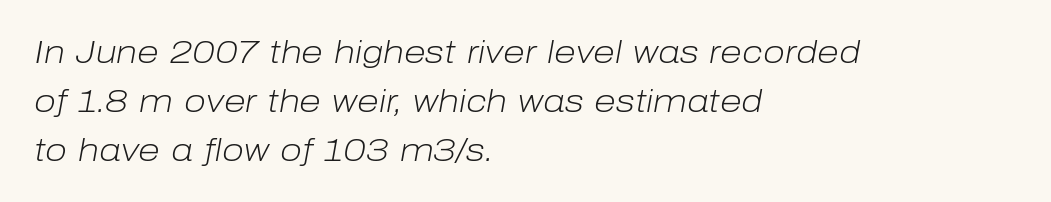
{"italic": "yes", "lean": "right", "slant_degrees": 10, "bold": "no", "weight": "light", "width": "normal", "stroke_contrast": "low", "x_height": "medium", "monospaced": "no", "underline": "no", "align": "left", "line_spacing": "normal", "line_spacing_ratio": 1.53, "letter_spacing": "normal", "letter_spacing_em": 0.0, "glyph_px": 32}
